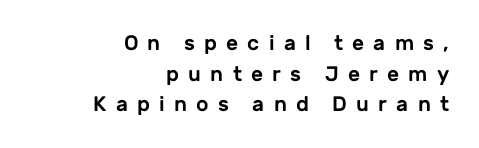
Q: Is the text italic (slanted)? A: No, it is upright.
Q: Is the text underlined? A: No.
Q: How is the paragraph aligned? A: Right-aligned.
Q: Is the spacing between letters normal or unusually wide? A: Unusually wide.
Q: Is the spacing between lines tight, normal or loose? A: Normal.
